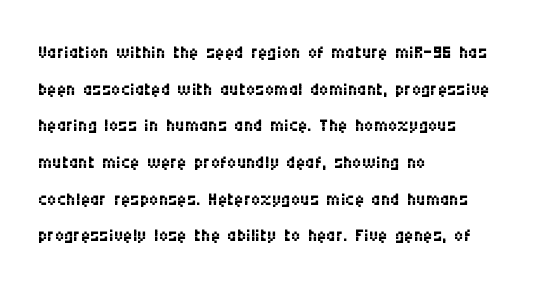
Q: Is the text bold? A: No.
Q: Is the text italic (slanted)? A: No, it is upright.
Q: Is the text underlined? A: No.
Q: How is the paragraph aligned? A: Left-aligned.
Q: Is the spacing between letters normal or unusually wide? A: Normal.
Q: Is the spacing between lines tight, normal or loose? A: Normal.
